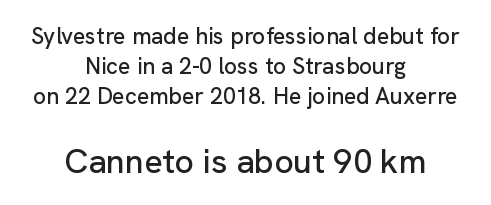
Q: Is the text italic (slanted)? A: No, it is upright.
Q: Is the typeface a serif or a sans-serif typeface? A: Sans-serif.
Q: Is the text underlined? A: No.
Q: How is the paragraph aligned? A: Centered.
Q: Is the spacing between letters normal or unusually wide? A: Normal.
Q: Is the spacing between lines tight, normal or loose? A: Normal.
Q: Which block of text is set in a larger size, the first (top) or the second (bottom)? A: The second (bottom) one.
Q: Width (condensed, normal, or wide)? A: Normal.
Q: Stroke contrast? A: Low.
Q: x-height? A: Medium.
Q: Monospaced? A: No.
